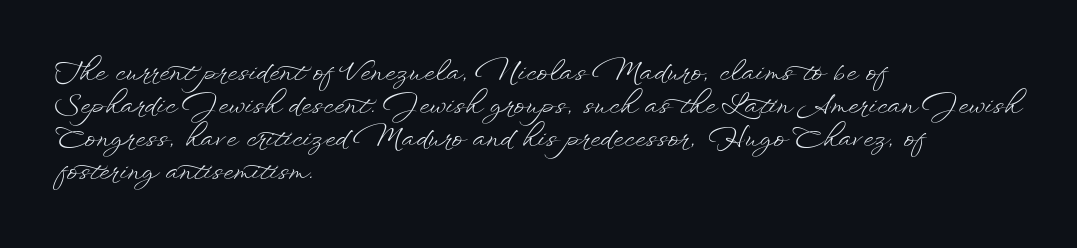
Q: Is the text bold? A: No.
Q: Is the text italic (slanted)? A: Yes.
Q: Is the text underlined? A: No.
Q: How is the paragraph aligned? A: Left-aligned.
Q: Is the spacing between letters normal or unusually wide? A: Normal.
Q: Is the spacing between lines tight, normal or loose? A: Normal.
